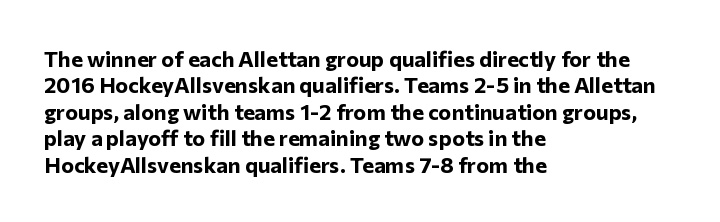
Stroke thickness is high; the sample reads as a true bold. Underline: absent. The horizontal fit of the characters is conventional and even. Do the letters lean? They stand straight. Horizontal alignment here is leftward, the default for most running prose.
